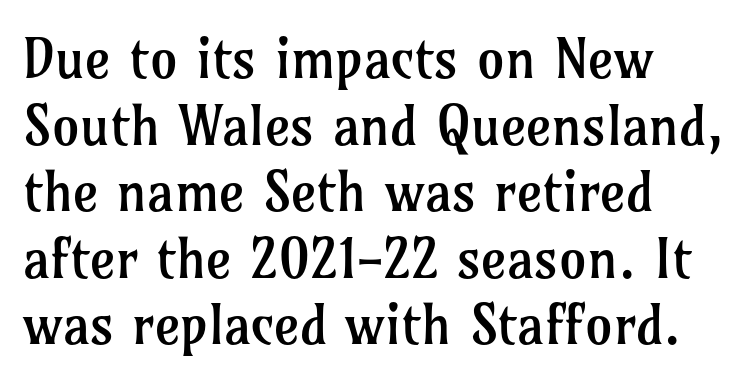
The image shows 55 px regular-weight serif type, upright; set left-aligned, line spacing 1.21x, normal letter spacing, not underlined; low stroke contrast and a medium x-height.
